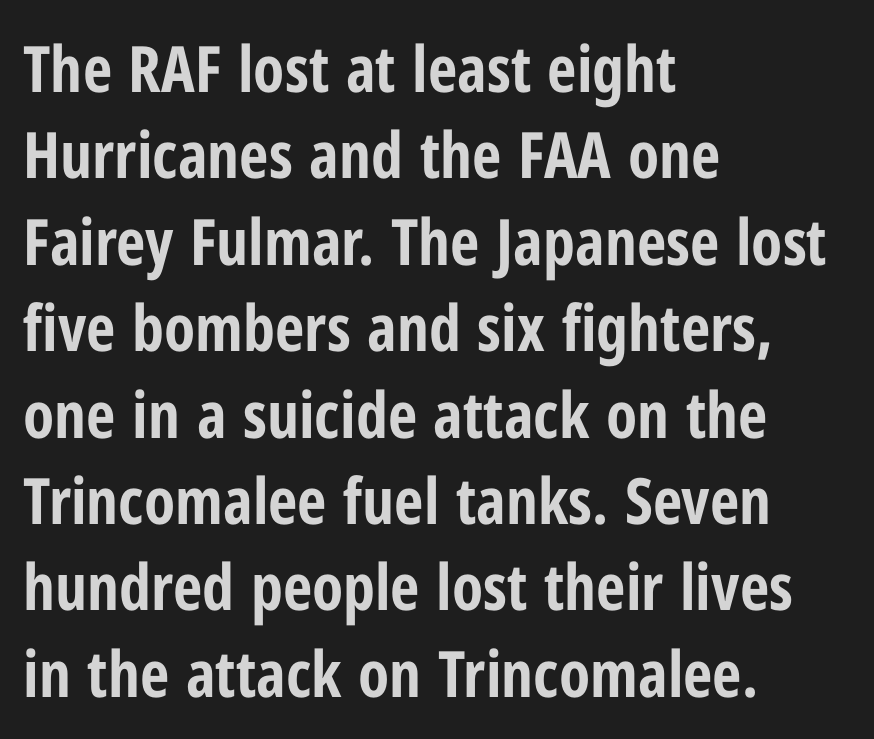
A typesetter would call this proportional, since set widths differ per character. Notice how descenders clear the ascenders below comfortably — that's standard leading. Casual observation: everything's shoved over to the left. The passage shown has conventional tracking throughout. The foot of each line stays bare and open. Every stem runs plumb, perpendicular to the baseline.
